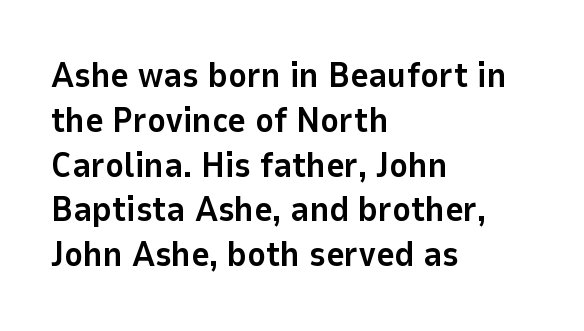
{"serif": "no", "italic": "no", "bold": "yes", "weight": "bold", "width": "normal", "stroke_contrast": "low", "x_height": "medium", "monospaced": "no", "underline": "no", "align": "left", "line_spacing": "normal", "line_spacing_ratio": 1.28, "letter_spacing": "normal", "letter_spacing_em": 0.0, "glyph_px": 35}
